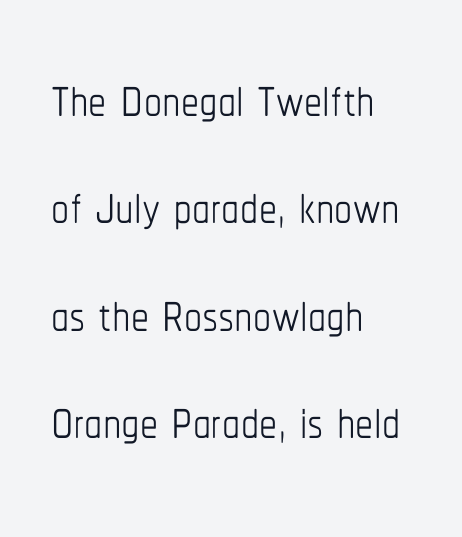
The image shows 72 px thin, condensed type, upright; set left-aligned, normal line spacing (1.49x), normal letter spacing, not underlined; low stroke contrast and a medium x-height.
